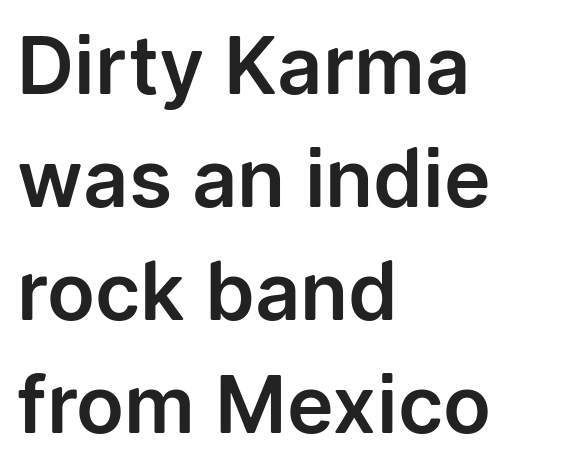
The image shows 79 px sans-serif type, upright; set left-aligned, normal line spacing (1.43x), normal letter spacing, not underlined; low stroke contrast and a medium x-height.
